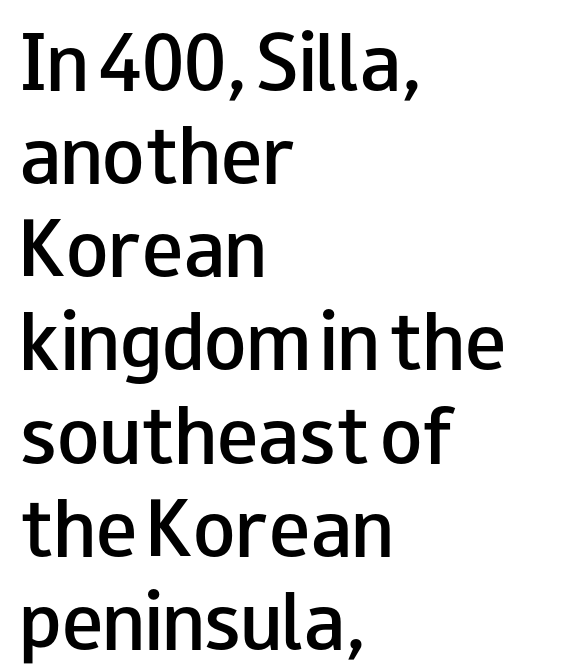
{"serif": "no", "italic": "no", "bold": "semi", "weight": "semibold", "width": "wide", "stroke_contrast": "low", "x_height": "small", "monospaced": "no", "underline": "no", "align": "left", "line_spacing": "normal", "line_spacing_ratio": 1.35, "letter_spacing": "normal", "letter_spacing_em": 0.0, "glyph_px": 69}
